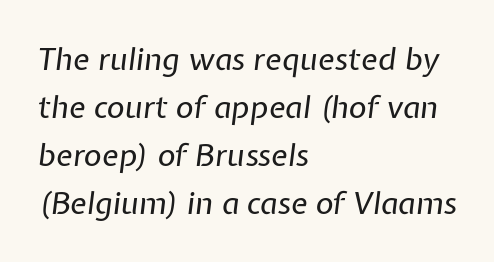
A typesetter would call this zero additional tracking. Clear beneath every line of the passage. The line-height multiplier appears to be the usual default. Casual observation: everything's shoved over to the left.
